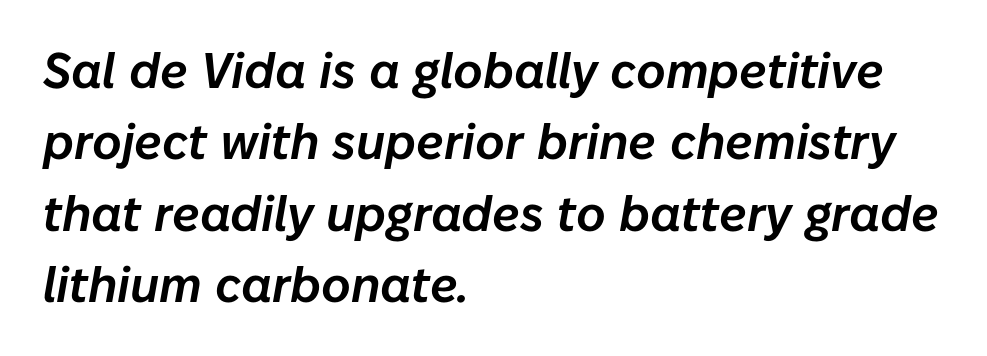
Q: Is the text italic (slanted)? A: Yes, it leans right by about 10 degrees.
Q: Is the text underlined? A: No.
Q: How is the paragraph aligned? A: Left-aligned.
Q: Is the spacing between letters normal or unusually wide? A: Normal.
Q: Is the spacing between lines tight, normal or loose? A: Normal.
Q: Width (condensed, normal, or wide)? A: Normal.
Q: Stroke contrast? A: Low.
Q: x-height? A: Medium.
Q: Monospaced? A: No.
